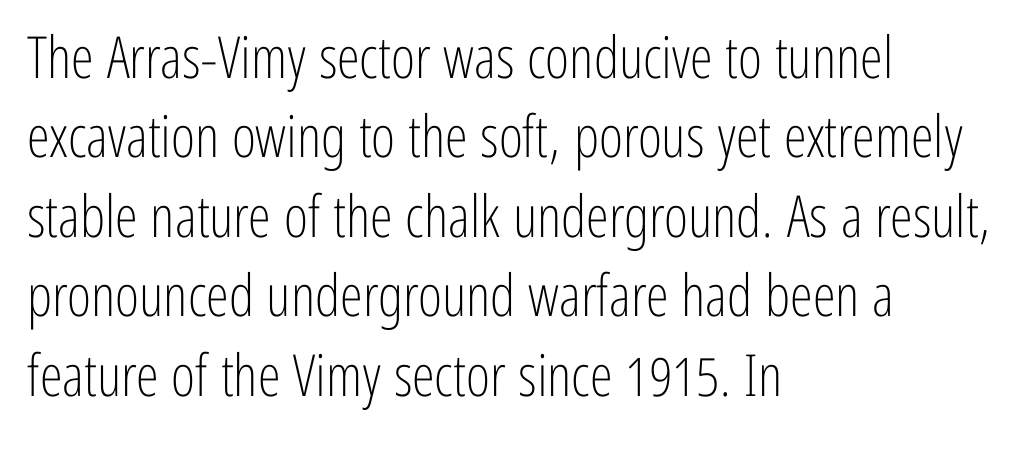
The image shows 58 px light, condensed sans-serif type, upright; set left-aligned, normal line spacing (1.37x), normal letter spacing, not underlined; low stroke contrast and a medium x-height.
